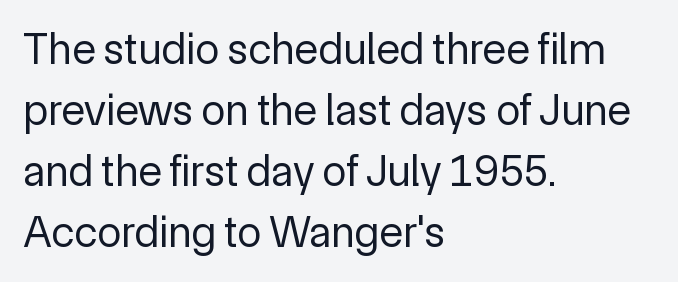
The image shows 44 px regular-weight sans-serif type, upright; set left-aligned, normal line spacing (1.39x), normal letter spacing, not underlined; a medium x-height.
